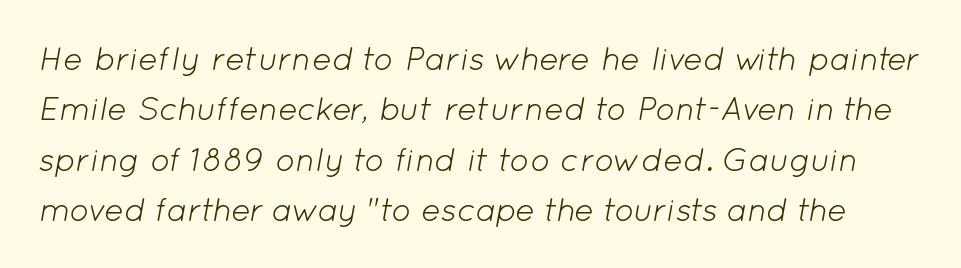
{"italic": "yes", "lean": "right", "slant_degrees": 12, "bold": "no", "weight": "light", "width": "normal", "stroke_contrast": "low", "x_height": "medium", "monospaced": "no", "underline": "no", "line_spacing": "normal", "line_spacing_ratio": 1.53, "letter_spacing": "normal", "letter_spacing_em": 0.0, "glyph_px": 33}
